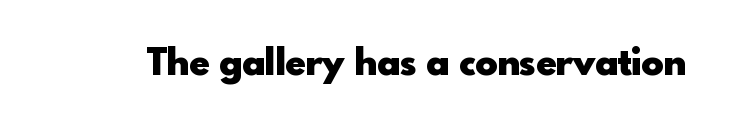
The image shows 37 px heavy sans-serif type, upright; set normal letter spacing, not underlined; a small x-height.
